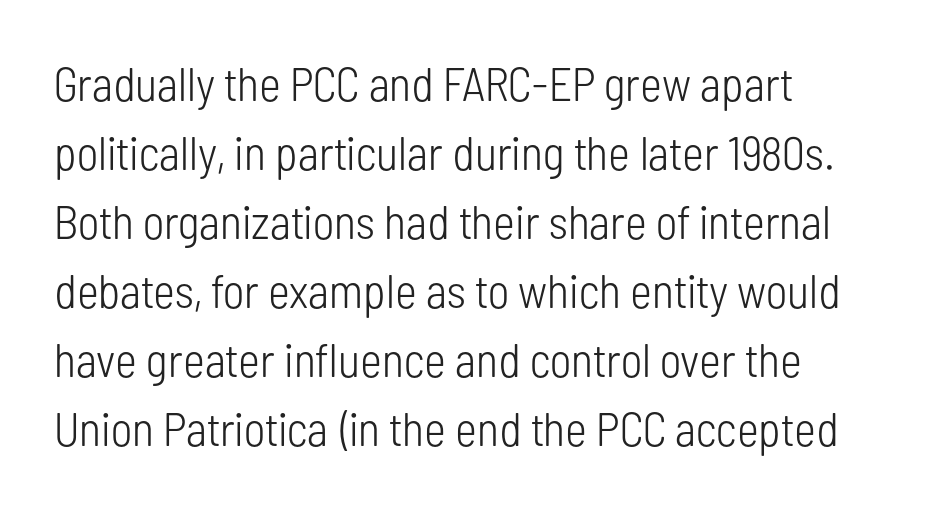
The image shows 47 px light, condensed sans-serif type, upright; set left-aligned, normal line spacing (1.47x), normal letter spacing, not underlined; low stroke contrast and a medium x-height.
